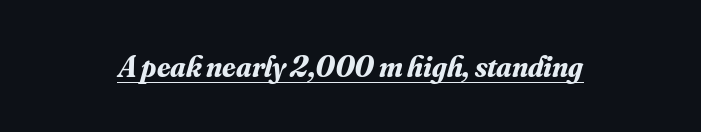
The image shows 30 px bold serif type, italic (leaning right); set normal letter spacing, underlined; medium stroke contrast and a small x-height.
